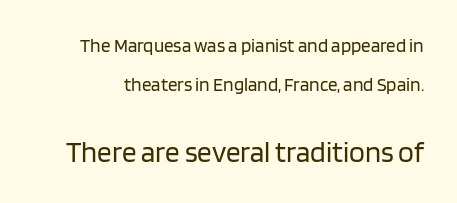
The typeface has the unassuming heft of standard copy or less. A bare baseline throughout the passage. Tall strokes in this sample are plumb rather than angled. The block sitting lower on the canvas is the one with enlarged characters.
